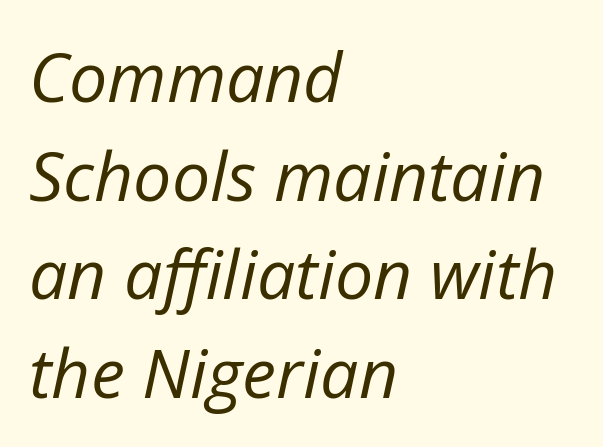
The words here are not underlined. Leftover space on each line is placed entirely after the last word. Here the designer chose a conventional face with non-uniform glyph widths. Caption: face not bold, strokes unweighted.
